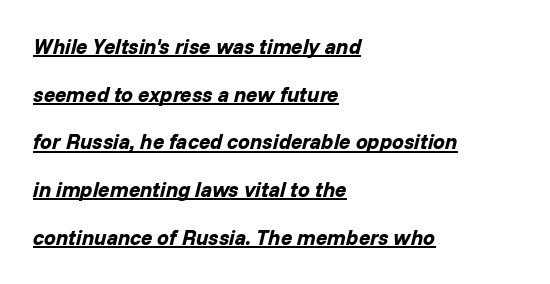
{"italic": "yes", "lean": "right", "slant_degrees": 14, "bold": "yes", "underline": "yes", "align": "left", "line_spacing": "loose", "line_spacing_ratio": 2.27, "letter_spacing": "normal", "letter_spacing_em": 0.0, "glyph_px": 21}
